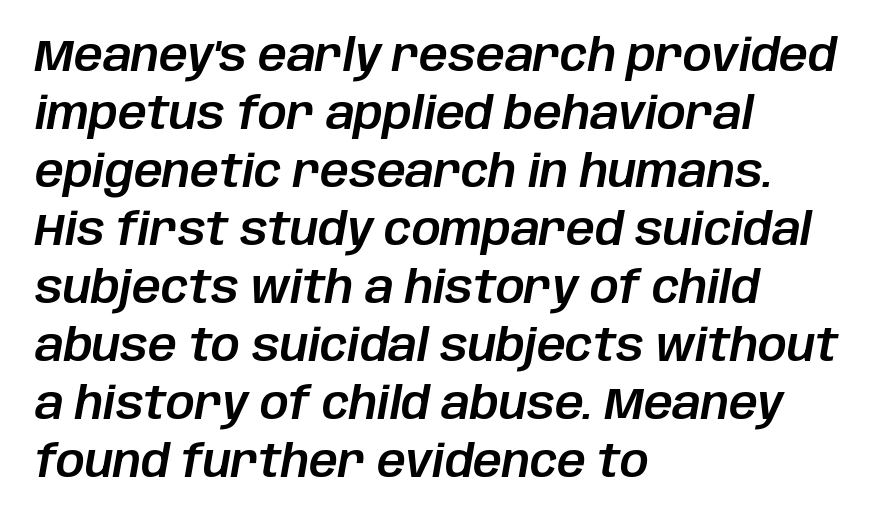
{"italic": "yes", "lean": "right", "slant_degrees": 10, "width": "normal", "stroke_contrast": "low", "x_height": "large", "monospaced": "no", "underline": "no", "align": "left", "line_spacing": "normal", "line_spacing_ratio": 1.29, "letter_spacing": "normal", "letter_spacing_em": 0.0, "glyph_px": 45}
